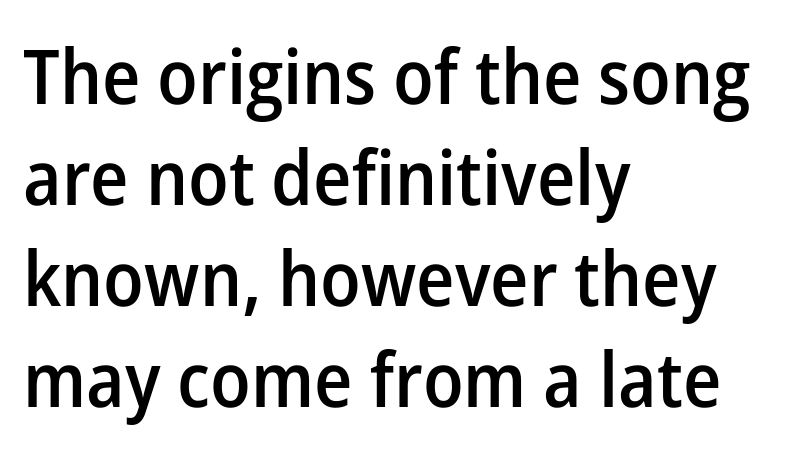
Q: Is the text bold? A: Semi-bold.
Q: Is the text italic (slanted)? A: No, it is upright.
Q: Is the typeface a serif or a sans-serif typeface? A: Sans-serif.
Q: Is the text underlined? A: No.
Q: How is the paragraph aligned? A: Left-aligned.
Q: Is the spacing between letters normal or unusually wide? A: Normal.
Q: Is the spacing between lines tight, normal or loose? A: Normal.
Q: Width (condensed, normal, or wide)? A: Normal.
Q: Stroke contrast? A: Low.
Q: x-height? A: Medium.
Q: Monospaced? A: No.
